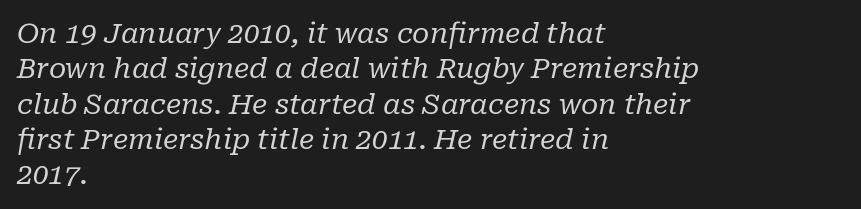
Q: Is the text bold? A: No.
Q: Is the text italic (slanted)? A: Yes, it leans right by about 10 degrees.
Q: Is the typeface a serif or a sans-serif typeface? A: Serif.
Q: Is the text underlined? A: No.
Q: How is the paragraph aligned? A: Left-aligned.
Q: Is the spacing between letters normal or unusually wide? A: Normal.
Q: Is the spacing between lines tight, normal or loose? A: Normal.
Q: Width (condensed, normal, or wide)? A: Normal.
Q: Stroke contrast? A: Low.
Q: x-height? A: Medium.
Q: Monospaced? A: No.
